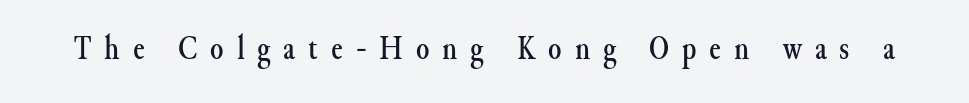
{"serif": "yes", "italic": "no", "width": "normal", "stroke_contrast": "medium", "x_height": "small", "monospaced": "no", "underline": "no", "letter_spacing": "wide", "letter_spacing_em": 0.38, "glyph_px": 34}
